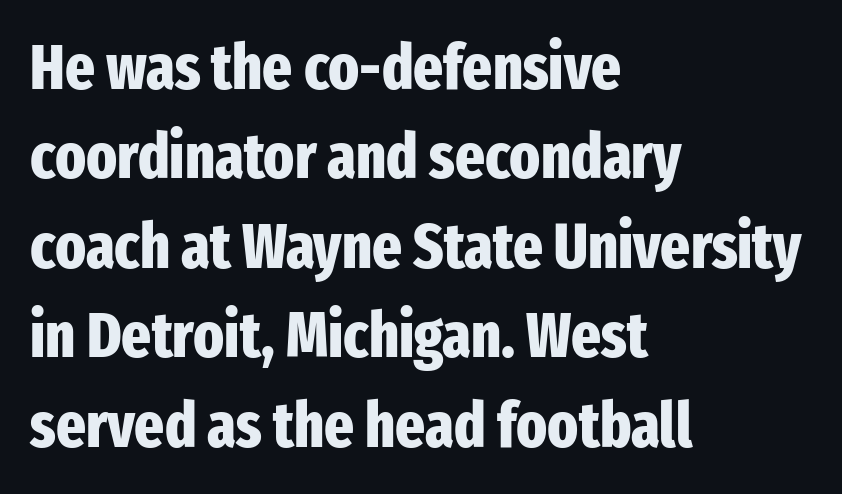
Q: Is the text bold? A: Yes.
Q: Is the text italic (slanted)? A: No, it is upright.
Q: Is the typeface a serif or a sans-serif typeface? A: Sans-serif.
Q: Is the text underlined? A: No.
Q: How is the paragraph aligned? A: Left-aligned.
Q: Is the spacing between letters normal or unusually wide? A: Normal.
Q: Is the spacing between lines tight, normal or loose? A: Normal.
Q: Width (condensed, normal, or wide)? A: Condensed.
Q: Stroke contrast? A: Low.
Q: x-height? A: Medium.
Q: Monospaced? A: No.
